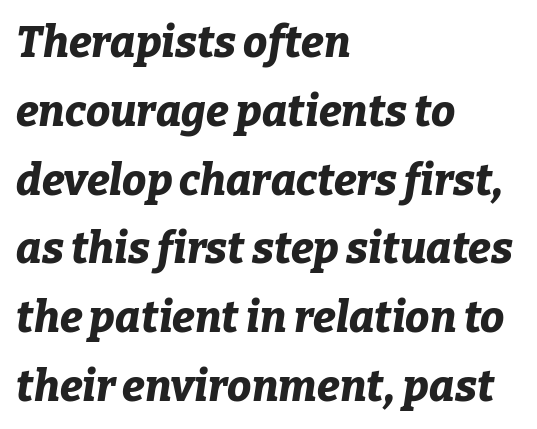
The image shows 43 px bold type, italic (leaning right); set left-aligned, normal line spacing (1.6x), normal letter spacing, not underlined; low stroke contrast and a medium x-height.
